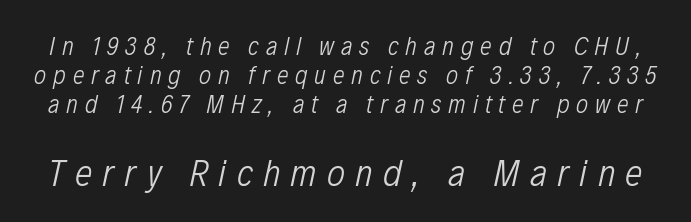
Q: Is the text bold? A: No.
Q: Is the text italic (slanted)? A: Yes, it leans right by about 12 degrees.
Q: Is the text underlined? A: No.
Q: Is the spacing between letters normal or unusually wide? A: Unusually wide.
Q: Is the spacing between lines tight, normal or loose? A: Tight.
Q: Which block of text is set in a larger size, the first (top) or the second (bottom)? A: The second (bottom) one.
Q: Width (condensed, normal, or wide)? A: Condensed.
Q: Stroke contrast? A: Low.
Q: x-height? A: Medium.
Q: Monospaced? A: No.
